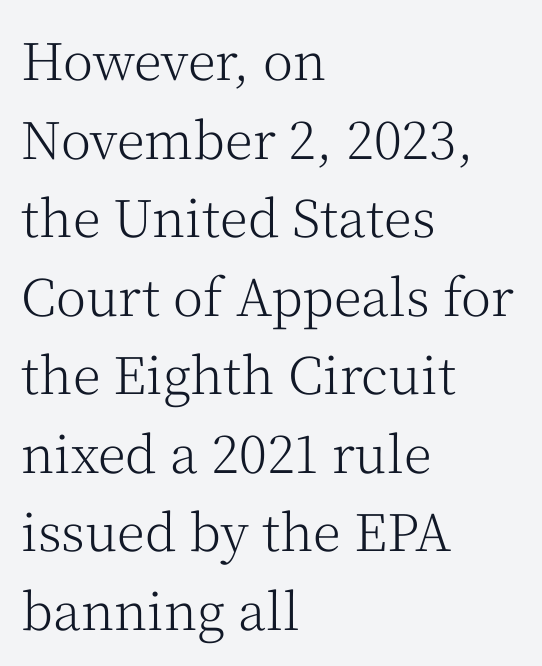
The image shows 51 px light serif type, upright; set left-aligned, normal line spacing (1.54x), normal letter spacing, not underlined; medium stroke contrast and a medium x-height.
